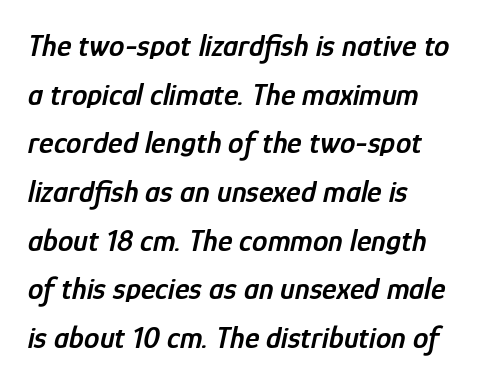
{"italic": "yes", "lean": "right", "slant_degrees": 12, "bold": "semi", "weight": "semibold", "width": "condensed", "stroke_contrast": "low", "x_height": "medium", "monospaced": "no", "underline": "no", "align": "left", "line_spacing": "normal", "line_spacing_ratio": 1.57, "letter_spacing": "normal", "letter_spacing_em": 0.0, "glyph_px": 31}
